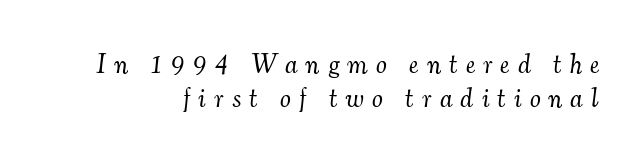
The image shows 27 px text type, italic (leaning right); set normal line spacing (1.27x), unusually wide letter spacing (+0.31 em), not underlined.
